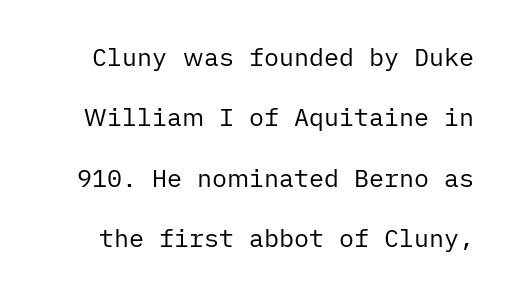
A typesetter would call this leading open, well beyond the default. The type sits square on the baseline with zero lean. Any mark beneath the type? The region is blank. Tracking here is standard; glyphs follow each other at the usual distance. Weight: not bold — regular or lighter.
